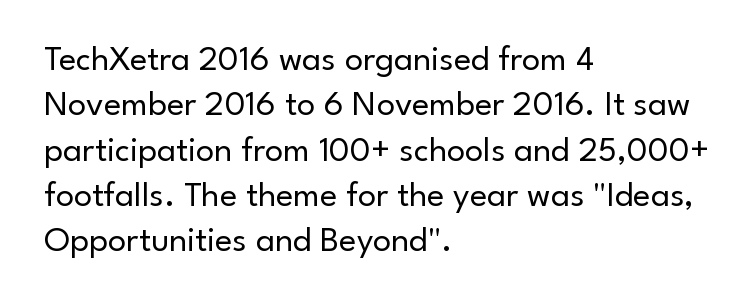
{"serif": "no", "italic": "no", "bold": "no", "weight": "regular", "width": "normal", "stroke_contrast": "low", "x_height": "small", "monospaced": "no", "underline": "no", "align": "left", "line_spacing": "normal", "line_spacing_ratio": 1.26, "letter_spacing": "normal", "letter_spacing_em": 0.0, "glyph_px": 36}
